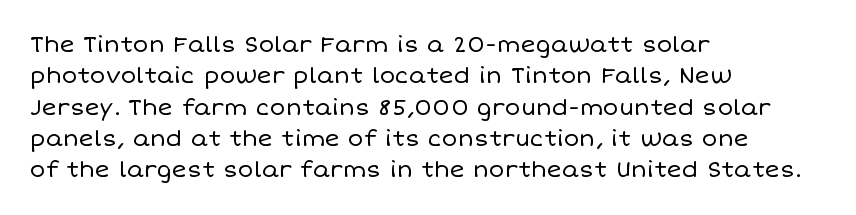
Q: Is the text bold? A: No.
Q: Is the text italic (slanted)? A: No, it is upright.
Q: Is the text underlined? A: No.
Q: How is the paragraph aligned? A: Left-aligned.
Q: Is the spacing between letters normal or unusually wide? A: Normal.
Q: Is the spacing between lines tight, normal or loose? A: Normal.
